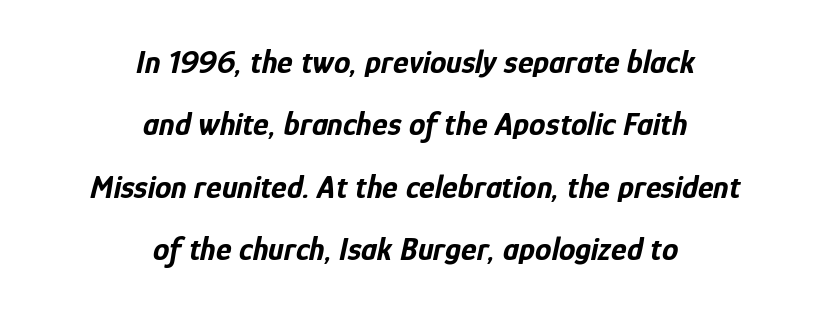
Q: Is the text bold? A: Yes.
Q: Is the text italic (slanted)? A: Yes, it leans right by about 12 degrees.
Q: Is the text underlined? A: No.
Q: How is the paragraph aligned? A: Centered.
Q: Is the spacing between letters normal or unusually wide? A: Normal.
Q: Width (condensed, normal, or wide)? A: Condensed.
Q: Stroke contrast? A: Low.
Q: x-height? A: Medium.
Q: Monospaced? A: No.
